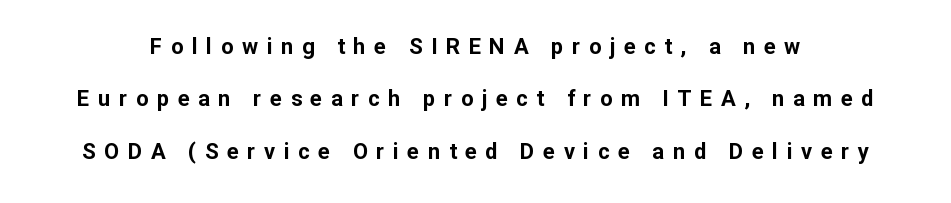
{"italic": "no", "bold": "yes", "underline": "no", "line_spacing": "loose", "line_spacing_ratio": 2.38, "letter_spacing": "wide", "letter_spacing_em": 0.39, "glyph_px": 22}
